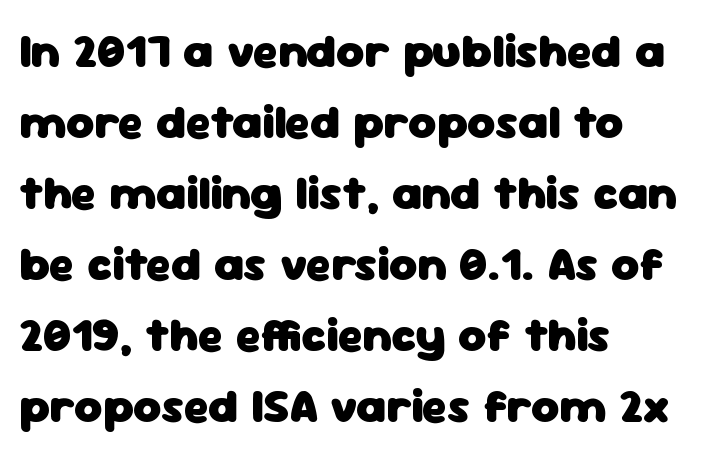
{"serif": "no", "italic": "no", "bold": "yes", "weight": "heavy", "width": "normal", "stroke_contrast": "low", "x_height": "medium", "monospaced": "no", "underline": "no", "align": "left", "line_spacing": "normal", "line_spacing_ratio": 1.48, "letter_spacing": "normal", "letter_spacing_em": 0.0, "glyph_px": 48}
